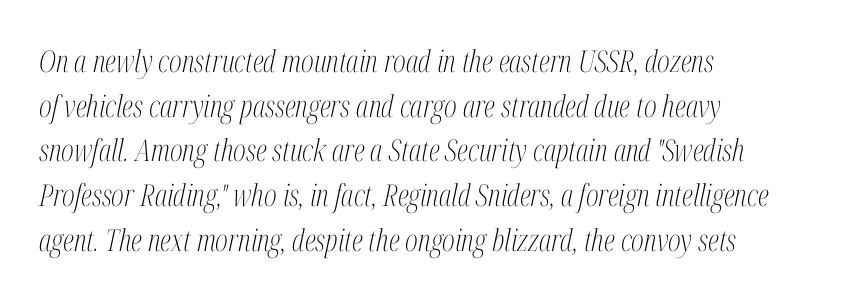
Q: Is the text bold? A: No.
Q: Is the text italic (slanted)? A: Yes, it leans right by about 12 degrees.
Q: Is the typeface a serif or a sans-serif typeface? A: Serif.
Q: Is the text underlined? A: No.
Q: How is the paragraph aligned? A: Left-aligned.
Q: Is the spacing between letters normal or unusually wide? A: Normal.
Q: Is the spacing between lines tight, normal or loose? A: Normal.
Q: Width (condensed, normal, or wide)? A: Condensed.
Q: Stroke contrast? A: Medium.
Q: x-height? A: Medium.
Q: Monospaced? A: No.
